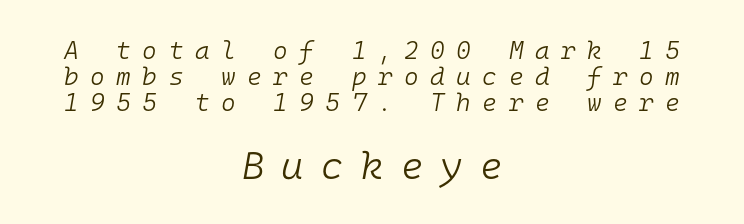
The image shows 38 px light type, italic (leaning right), monospaced; set centered, tight line spacing (1.04x), unusually wide letter spacing (+0.46 em), not underlined; the second (bottom) block is 1.52x larger; low stroke contrast and a medium x-height.
